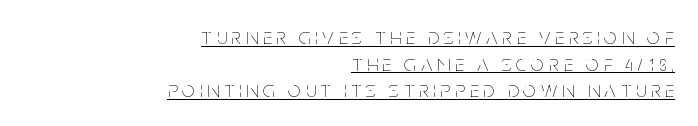
The image shows 23 px text type, upright; set right-aligned, line spacing 1.16x, unusually wide letter spacing (+0.21 em), underlined.
